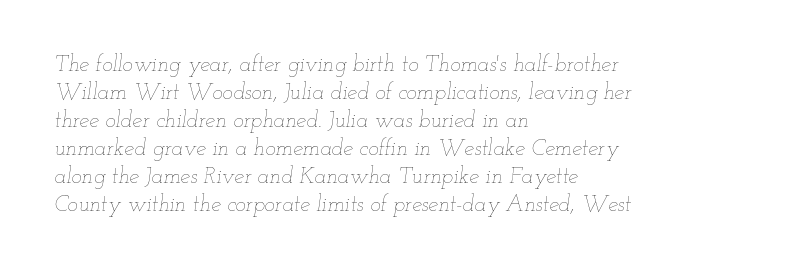
These glyphs show unthickened strokes, regular width or finer. Characters are canted at an angle relative to the baseline's perpendicular. The rendering anchors every line to the left-hand side. Leading matches the norm, producing a regular column. The passage shown has conventional tracking throughout. Quick note: underline off.
